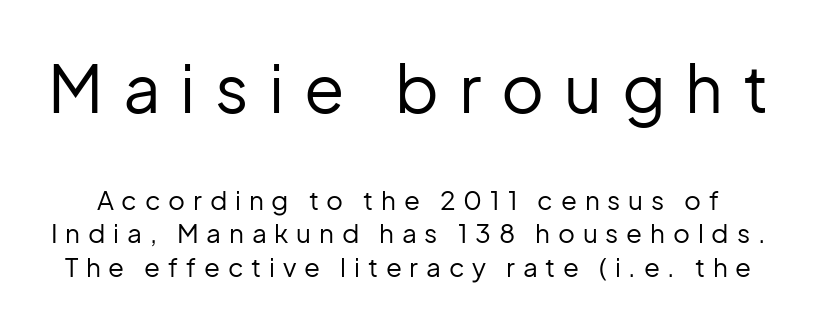
The image shows 66 px regular-weight sans-serif type, upright; set normal line spacing (1.3x), unusually wide letter spacing (+0.3 em), not underlined; the first (top) block is 2.54x larger; low stroke contrast and a medium x-height.
